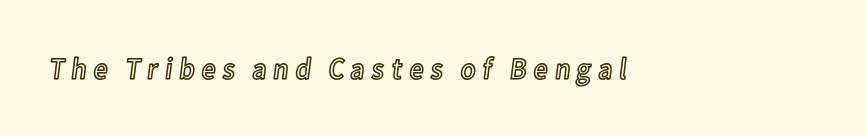
Q: Is the text italic (slanted)? A: Yes.
Q: Is the text underlined? A: No.
Q: Width (condensed, normal, or wide)? A: Condensed.
Q: x-height? A: Medium.
Q: Monospaced? A: No.
